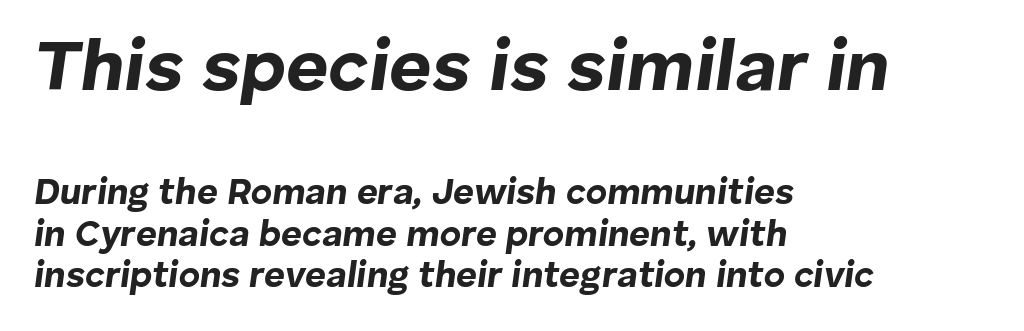
Large over small — that's the arrangement of the two blocks here. Leading: reduced. Is this a fixed-width face? No — the glyphs have proportional, varying widths. The typography opts for an oblique posture over an upright one. Unmarked baselines from the first word to the last. A student would call this left alignment; a typographer would say flush left, rag right.
